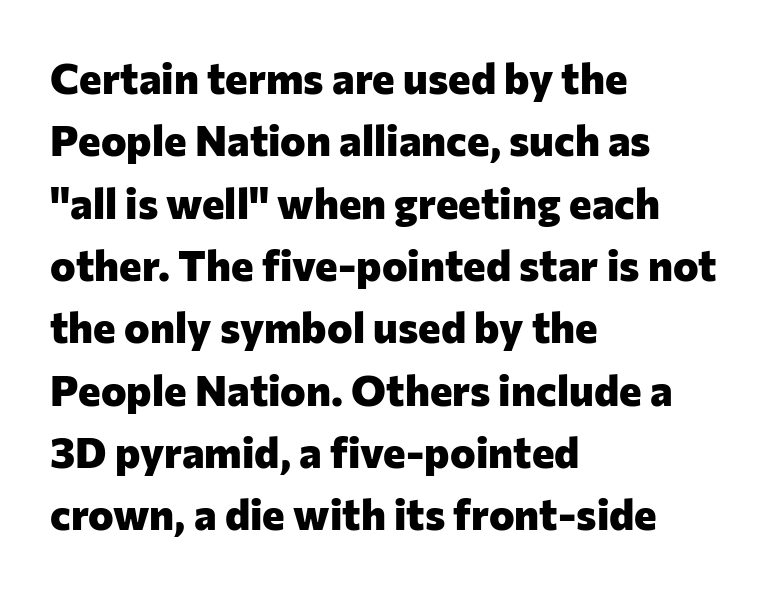
The image shows 43 px heavy sans-serif type, upright; set left-aligned, normal line spacing (1.45x), normal letter spacing, not underlined; low stroke contrast and a medium x-height.
